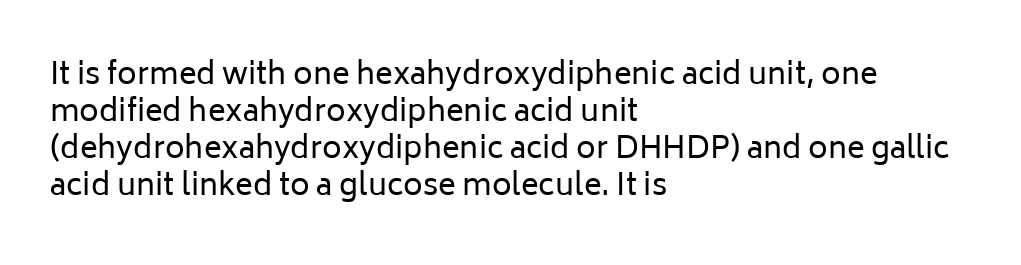
The image shows 30 px regular-weight sans-serif type, upright; set left-aligned, line spacing 1.23x, normal letter spacing, not underlined; low stroke contrast and a medium x-height.
